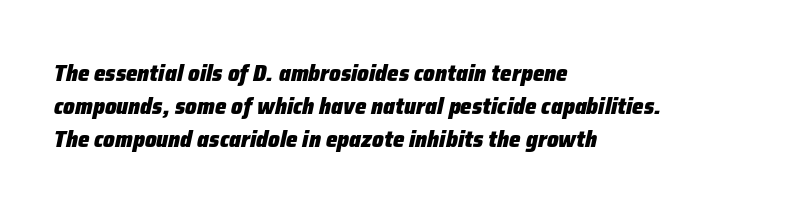
Rendered with sloped, italic letterforms. Lines of text with bare space underneath. There is no visible air inserted between adjacent glyphs. I'd describe the lettering as bold — thick and assertive. Vertical spacing — default.
